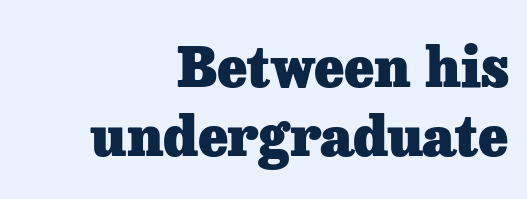
Notice how the passage keeps a crisp vertical edge on the right only. Note: serifs present on the glyphs. Summary of vertical rhythm: regular, with standard interline spacing. A clean baseline with only descenders dipping below it. Ascenders rise straight up at ninety degrees.
